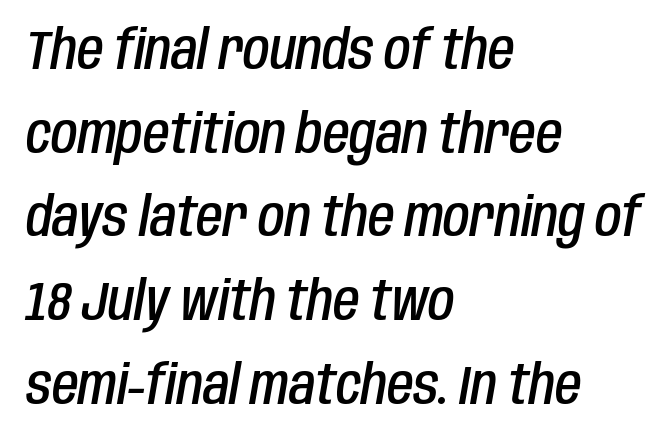
{"italic": "yes", "lean": "right", "slant_degrees": 10, "bold": "semi", "weight": "semibold", "width": "condensed", "stroke_contrast": "low", "x_height": "large", "monospaced": "no", "underline": "no", "align": "left", "line_spacing": "normal", "line_spacing_ratio": 1.55, "letter_spacing": "normal", "letter_spacing_em": 0.0, "glyph_px": 54}
